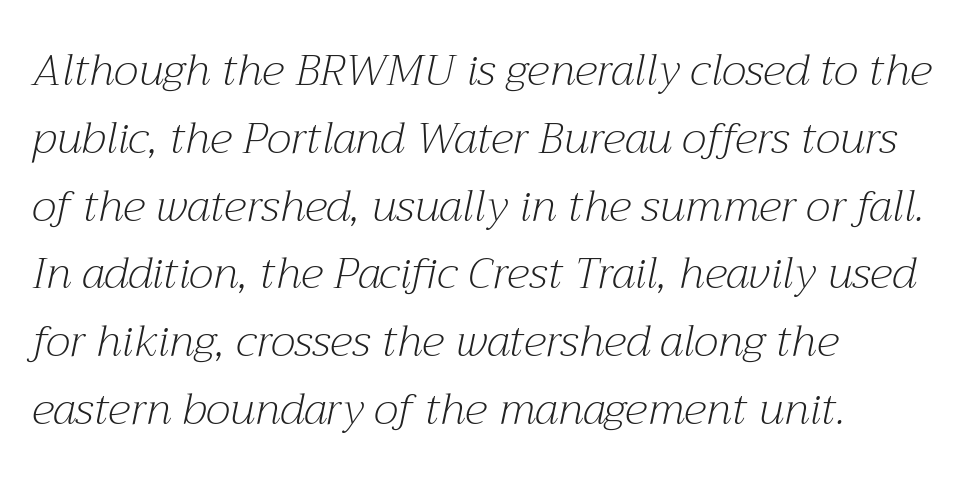
{"serif": "yes", "italic": "yes", "lean": "right", "slant_degrees": 12, "bold": "no", "weight": "light", "width": "normal", "stroke_contrast": "medium", "x_height": "medium", "monospaced": "no", "underline": "no", "align": "left", "line_spacing": "normal", "line_spacing_ratio": 1.54, "letter_spacing": "normal", "letter_spacing_em": 0.0, "glyph_px": 44}
